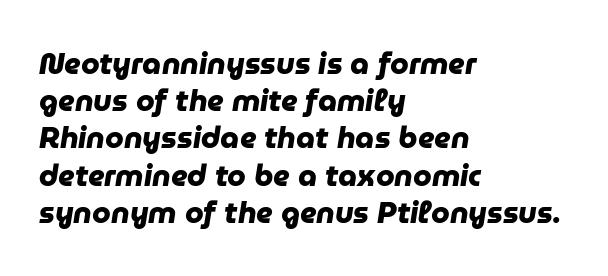
Q: Is the text bold? A: Yes.
Q: Is the typeface a serif or a sans-serif typeface? A: Sans-serif.
Q: Is the text underlined? A: No.
Q: How is the paragraph aligned? A: Left-aligned.
Q: Is the spacing between letters normal or unusually wide? A: Normal.
Q: Width (condensed, normal, or wide)? A: Normal.
Q: Stroke contrast? A: Low.
Q: x-height? A: Medium.
Q: Monospaced? A: No.
